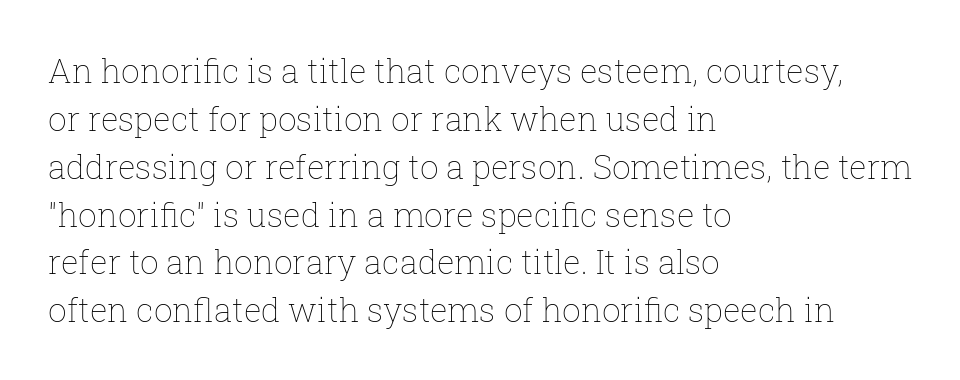
{"italic": "no", "bold": "no", "weight": "thin", "width": "normal", "stroke_contrast": "low", "x_height": "medium", "monospaced": "no", "underline": "no", "align": "left", "line_spacing": "normal", "line_spacing_ratio": 1.45, "letter_spacing": "normal", "letter_spacing_em": 0.0, "glyph_px": 33}
